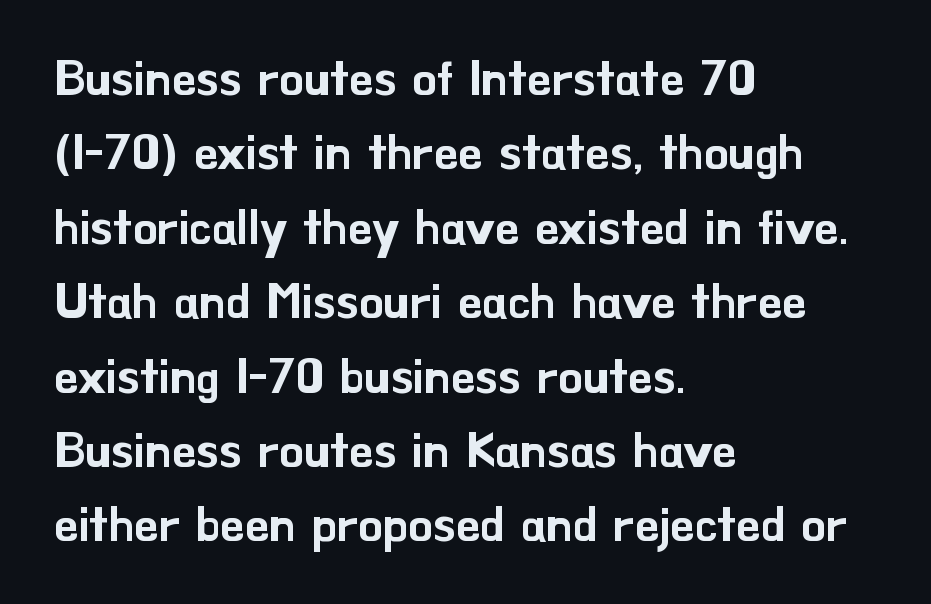
The image shows 48 px sans-serif type, upright; set left-aligned, normal line spacing (1.55x), normal letter spacing, not underlined; low stroke contrast and a small x-height.
